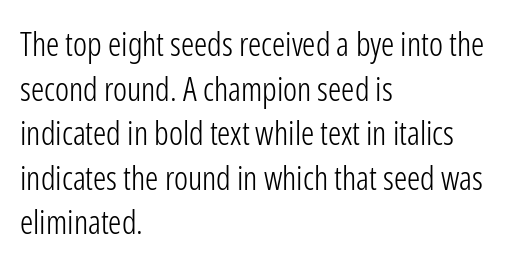
{"serif": "no", "italic": "no", "bold": "no", "weight": "light", "width": "condensed", "stroke_contrast": "low", "x_height": "medium", "monospaced": "no", "underline": "no", "align": "left", "line_spacing": "normal", "line_spacing_ratio": 1.35, "letter_spacing": "normal", "letter_spacing_em": 0.0, "glyph_px": 33}
